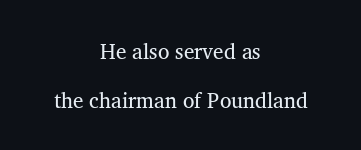
This rendering leaves character spacing at its baseline value. No letter is thick-stroked: the sample isn't bold. Only glyphs here, with clear space below each row. Interline gaps are noticeably wide in this sample.
